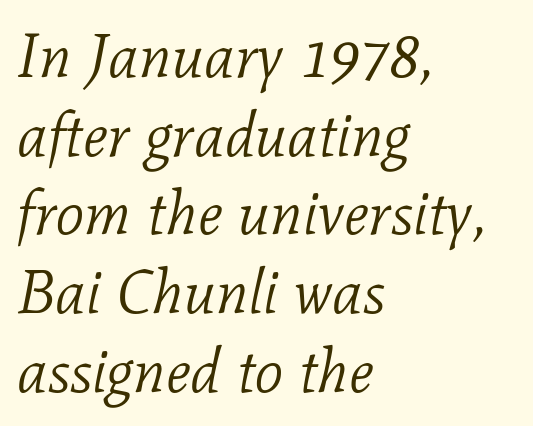
{"serif": "yes", "italic": "yes", "lean": "right", "slant_degrees": 11, "bold": "no", "weight": "light", "width": "normal", "stroke_contrast": "low", "x_height": "medium", "monospaced": "no", "underline": "no", "align": "left", "line_spacing": "normal", "line_spacing_ratio": 1.27, "letter_spacing": "normal", "letter_spacing_em": 0.0, "glyph_px": 62}
